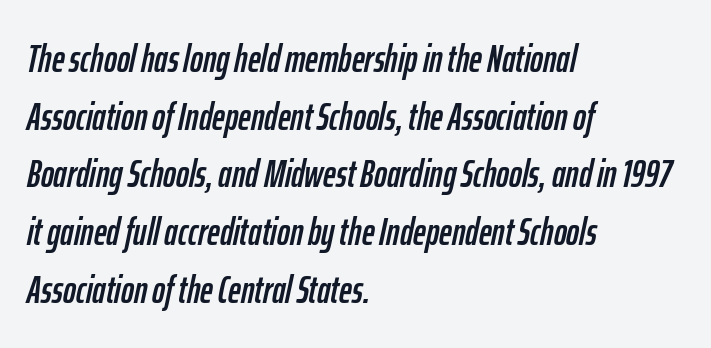
The image shows 39 px condensed type, italic (leaning right); set left-aligned, normal line spacing (1.48x), normal letter spacing, not underlined; low stroke contrast and a medium x-height.
